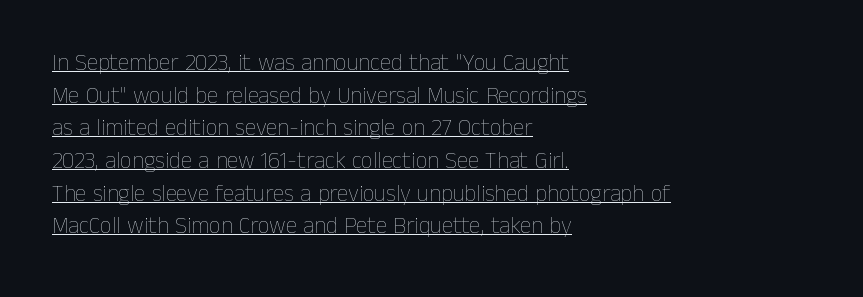
The image shows 23 px text type, upright; set left-aligned, normal line spacing (1.42x), normal letter spacing, underlined.
